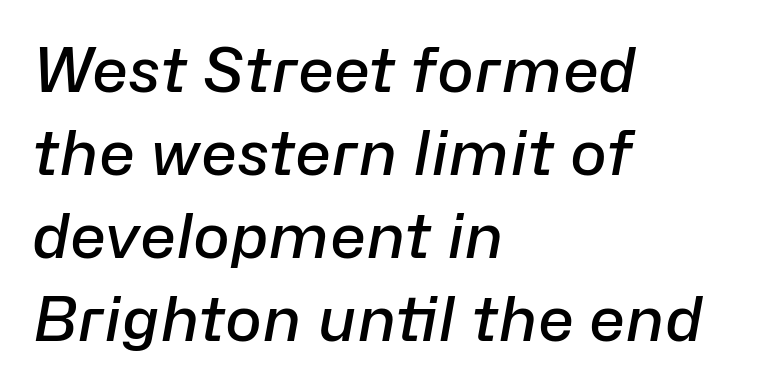
The image shows 62 px semibold type, italic (leaning right); set left-aligned, normal line spacing (1.34x), normal letter spacing, not underlined; low stroke contrast and a medium x-height.
